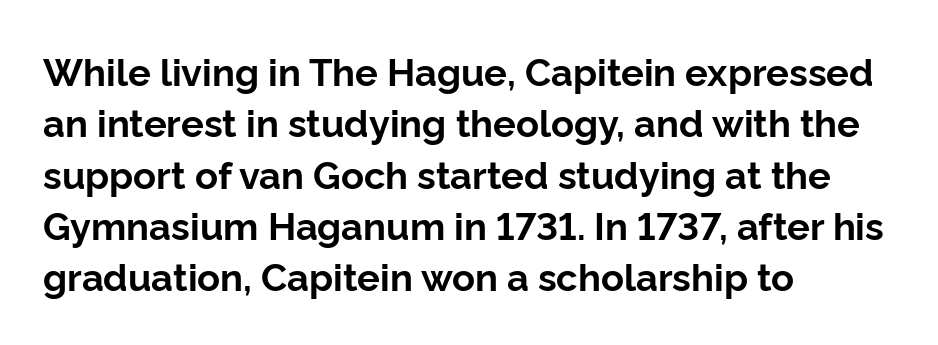
{"serif": "no", "italic": "no", "bold": "yes", "weight": "bold", "width": "normal", "stroke_contrast": "low", "x_height": "medium", "monospaced": "no", "underline": "no", "align": "left", "line_spacing": "normal", "line_spacing_ratio": 1.35, "letter_spacing": "normal", "letter_spacing_em": 0.0, "glyph_px": 38}
